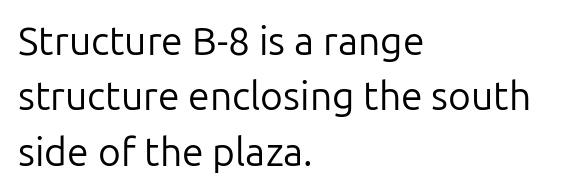
Q: Is the text bold? A: No.
Q: Is the text italic (slanted)? A: No, it is upright.
Q: Is the typeface a serif or a sans-serif typeface? A: Sans-serif.
Q: Is the text underlined? A: No.
Q: How is the paragraph aligned? A: Left-aligned.
Q: Is the spacing between letters normal or unusually wide? A: Normal.
Q: Is the spacing between lines tight, normal or loose? A: Normal.
Q: Width (condensed, normal, or wide)? A: Normal.
Q: Stroke contrast? A: Low.
Q: x-height? A: Medium.
Q: Monospaced? A: No.
